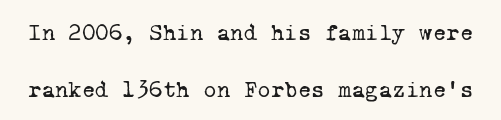
Words float on clear page, feet unadorned. Standard letterfit; no display-style spreading of the glyphs. These glyphs show unthickened strokes, regular width or finer. Each new line begins a long way beneath the previous one.
